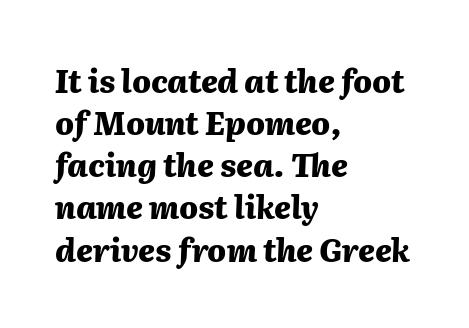
{"italic": "yes", "lean": "right", "slant_degrees": 2, "bold": "yes", "weight": "heavy", "width": "normal", "stroke_contrast": "medium", "x_height": "medium", "monospaced": "no", "underline": "no", "align": "left", "line_spacing": "normal", "line_spacing_ratio": 1.36, "letter_spacing": "normal", "letter_spacing_em": 0.0, "glyph_px": 31}
